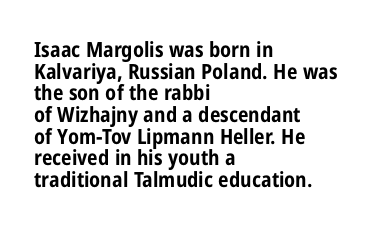
Chunky letters — that's bold for sure. Spacing between characters is what you'd get straight out of the box. Vertically, the passage feels compressed, each row crowding the next. Plain, unruled lines of type. The rag falls on the right side of this text block. Upright lettering throughout.
